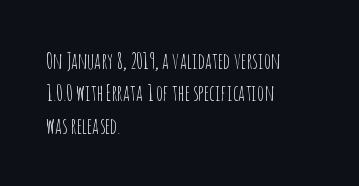
Q: Is the text bold? A: No.
Q: Is the text italic (slanted)? A: No, it is upright.
Q: Is the text underlined? A: No.
Q: How is the paragraph aligned? A: Left-aligned.
Q: Is the spacing between letters normal or unusually wide? A: Normal.
Q: Is the spacing between lines tight, normal or loose? A: Normal.
